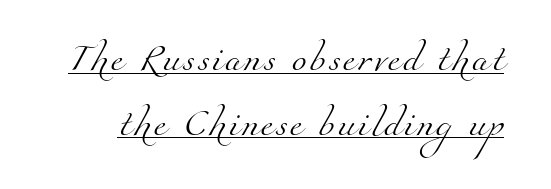
{"bold": "no", "underline": "yes", "line_spacing": "loose", "line_spacing_ratio": 2.4, "glyph_px": 27}
